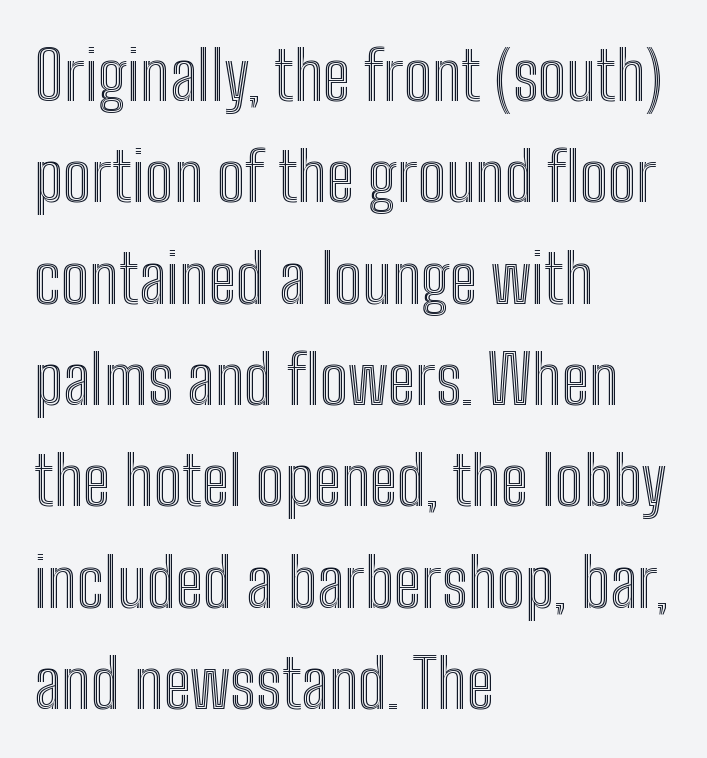
Spacing between characters is what you'd get straight out of the box. This sample uses an upright cut, with every glyph sitting square on the baseline. The passage shown stacks its lines at a standard gap. Looks like regular typesetting: each glyph gets only the width it needs.
